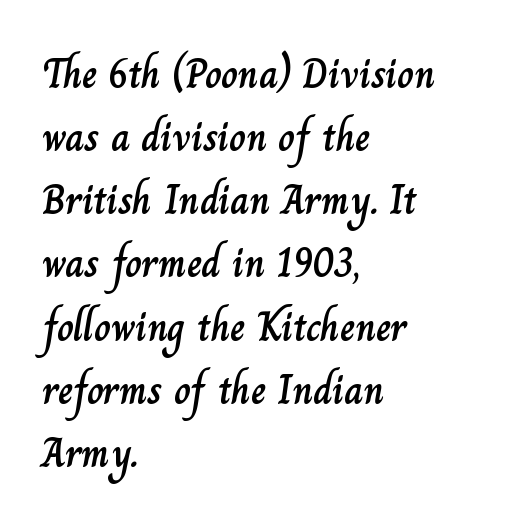
Q: Is the text italic (slanted)? A: Yes.
Q: Is the text underlined? A: No.
Q: How is the paragraph aligned? A: Left-aligned.
Q: Is the spacing between letters normal or unusually wide? A: Normal.
Q: Is the spacing between lines tight, normal or loose? A: Normal.
Q: Width (condensed, normal, or wide)? A: Normal.
Q: Stroke contrast? A: Low.
Q: x-height? A: Small.
Q: Monospaced? A: No.
